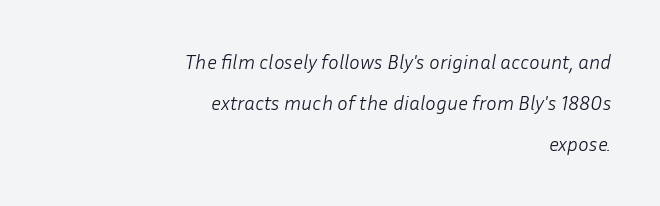
The weight tops out at a normal text grade. The rendering keeps characters at their native spacing. Compared with typical paragraphs, the rows here are farther apart. The setting favours the right margin, as signatures and pull-quotes sometimes do. Each row of text sits above clean, open space.
